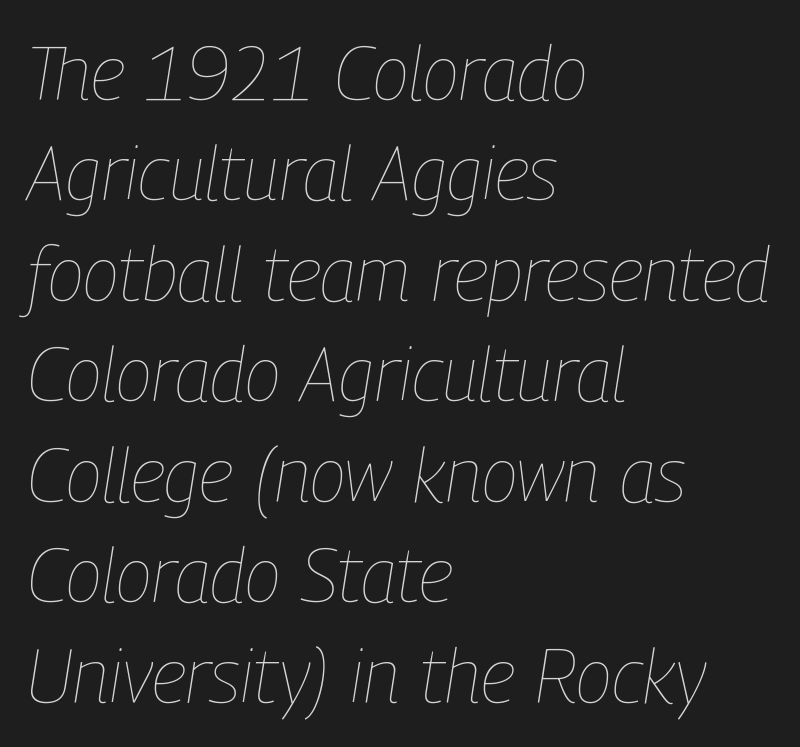
The typesetting does not lean heavy: it is not bold. Any mark beneath the type? The region is blank. The glyphs look as if they've been sheared to an angle. Look at the tracking — it's just the regular setting, nothing added. This rendering uses left alignment, leaving the right contour irregular.
